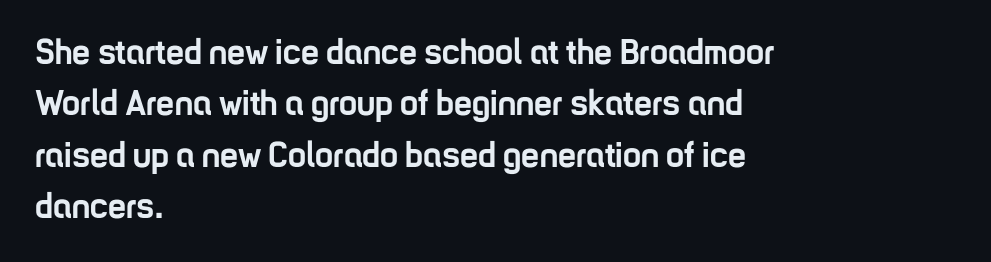
Q: Is the text bold? A: Yes.
Q: Is the text italic (slanted)? A: No, it is upright.
Q: Is the typeface a serif or a sans-serif typeface? A: Sans-serif.
Q: Is the text underlined? A: No.
Q: How is the paragraph aligned? A: Left-aligned.
Q: Is the spacing between letters normal or unusually wide? A: Normal.
Q: Is the spacing between lines tight, normal or loose? A: Normal.
Q: Width (condensed, normal, or wide)? A: Condensed.
Q: Stroke contrast? A: Low.
Q: x-height? A: Medium.
Q: Monospaced? A: No.
